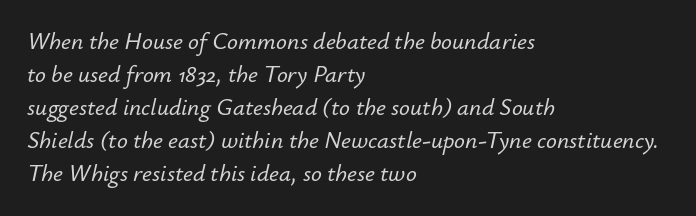
Q: Is the text italic (slanted)? A: Yes, it leans right by about 12 degrees.
Q: Is the text underlined? A: No.
Q: How is the paragraph aligned? A: Left-aligned.
Q: Is the spacing between letters normal or unusually wide? A: Normal.
Q: Is the spacing between lines tight, normal or loose? A: Normal.
